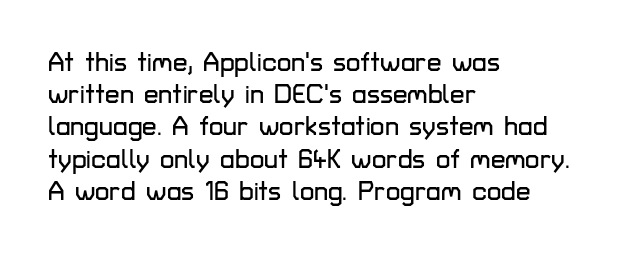
{"italic": "no", "underline": "no", "align": "left", "line_spacing_ratio": 1.24, "letter_spacing": "normal", "letter_spacing_em": 0.0, "glyph_px": 26}
